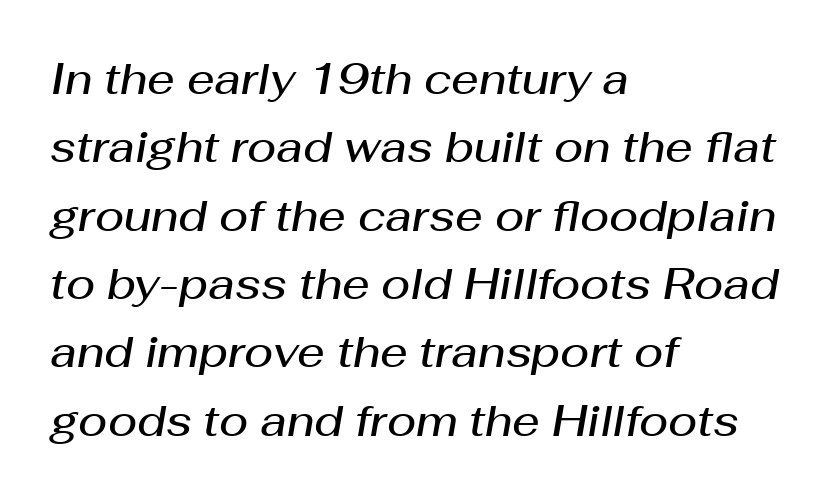
The image shows 43 px semibold type, italic (leaning right); set left-aligned, normal line spacing (1.59x), normal letter spacing, not underlined; medium stroke contrast and a medium x-height.
